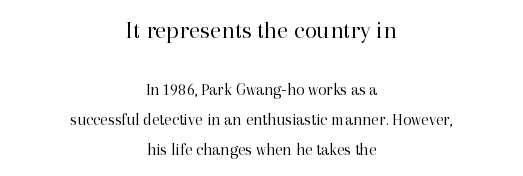
{"italic": "no", "bold": "no", "underline": "no", "align": "center", "line_spacing_ratio": 1.77, "letter_spacing": "normal", "letter_spacing_em": 0.0, "larger_block": "first", "size_ratio": 1.47, "glyph_px": 25}
